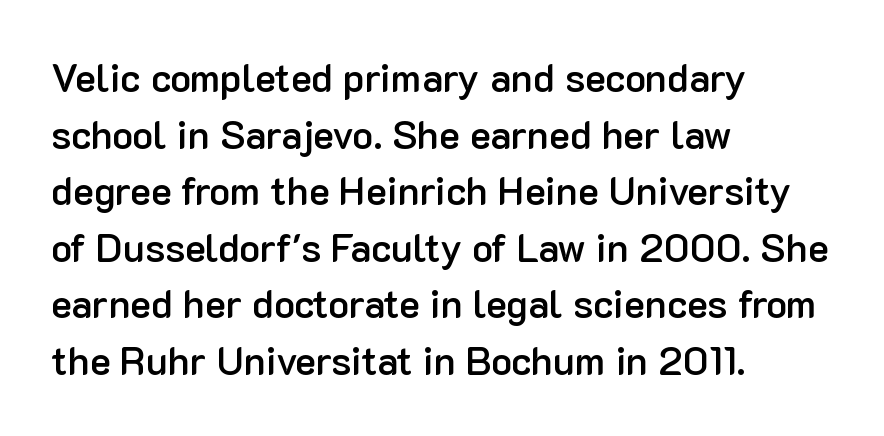
{"serif": "no", "italic": "no", "bold": "semi", "weight": "semibold", "width": "normal", "stroke_contrast": "low", "x_height": "medium", "monospaced": "no", "underline": "no", "align": "left", "line_spacing": "normal", "line_spacing_ratio": 1.45, "letter_spacing": "normal", "letter_spacing_em": 0.0, "glyph_px": 39}
